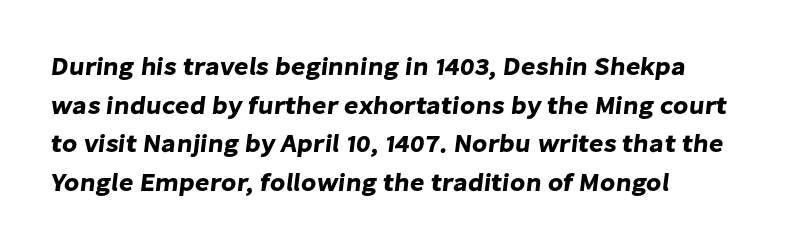
The image shows 25 px text type; set left-aligned, normal line spacing (1.55x), normal letter spacing, not underlined.
